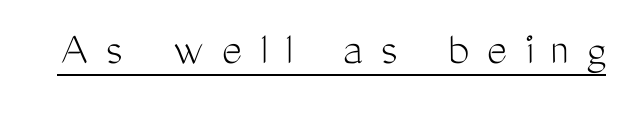
Does extra space separate the letters? Yes, quite a lot of it. Underlined type. The type sits square on the baseline with zero lean. The passage shown is typed in a proportional face where columns would drift. Type style note: lacks serifs. Is the type heavy? It reads as light-to-regular instead.
